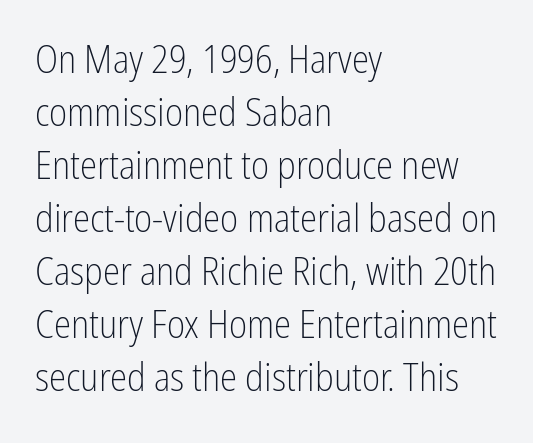
A student would call this left alignment; a typographer would say flush left, rag right. This sample has the flowing, uneven cadence of proportional lettering. A bare baseline throughout the passage. Italic: no, the glyphs are upright roman. Spacing between characters is what you'd get straight out of the box. A typesetter would call this leading conventional body-copy spacing.
